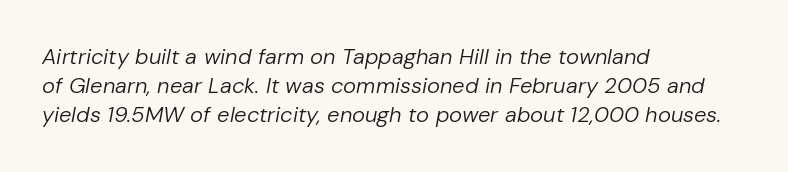
The image shows 22 px text type, italic (leaning right); set left-aligned, normal line spacing (1.32x), normal letter spacing, not underlined.
